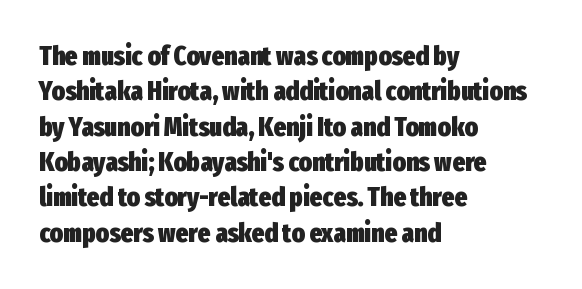
The image shows 27 px bold type, upright; set left-aligned, normal line spacing (1.31x), normal letter spacing, not underlined.
